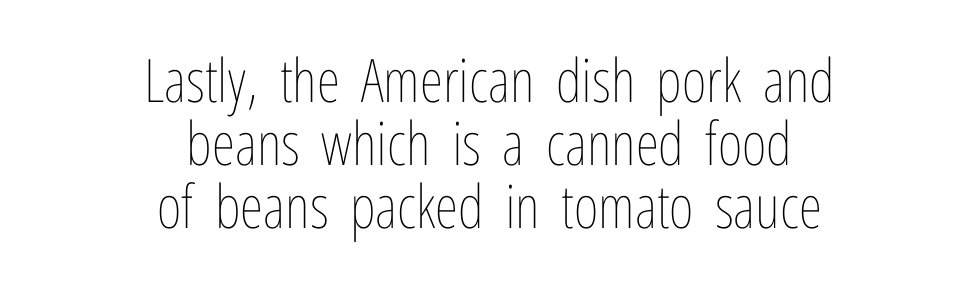
{"italic": "no", "bold": "no", "weight": "thin", "width": "condensed", "stroke_contrast": "low", "x_height": "medium", "monospaced": "no", "underline": "no", "align": "center", "line_spacing": "tight", "line_spacing_ratio": 1.05, "letter_spacing": "normal", "letter_spacing_em": 0.0, "glyph_px": 60}
